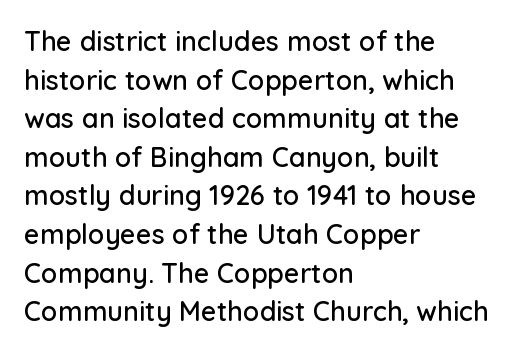
The image shows 27 px text type, upright; set left-aligned, normal line spacing (1.43x), normal letter spacing, not underlined.
